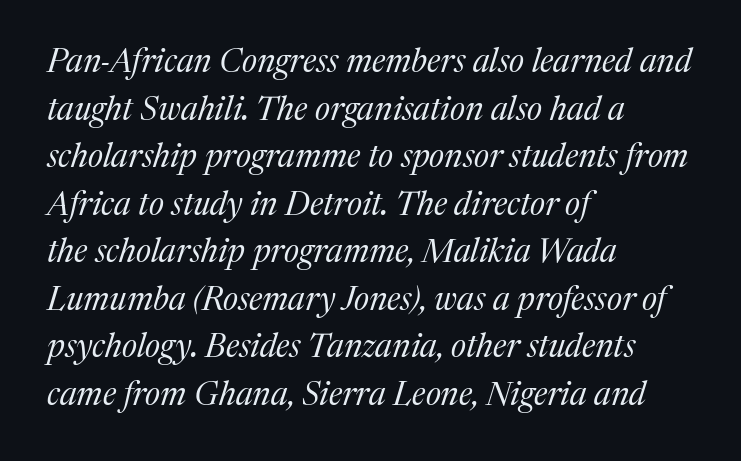
{"serif": "yes", "italic": "yes", "lean": "right", "slant_degrees": 17, "bold": "no", "weight": "regular", "width": "normal", "stroke_contrast": "medium", "x_height": "medium", "monospaced": "no", "underline": "no", "align": "left", "line_spacing": "normal", "line_spacing_ratio": 1.44, "letter_spacing": "normal", "letter_spacing_em": 0.0, "glyph_px": 33}
